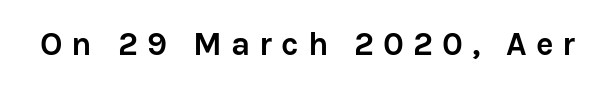
The image shows 33 px semibold sans-serif type, upright; set unusually wide letter spacing (+0.27 em), not underlined; low stroke contrast and a medium x-height.
